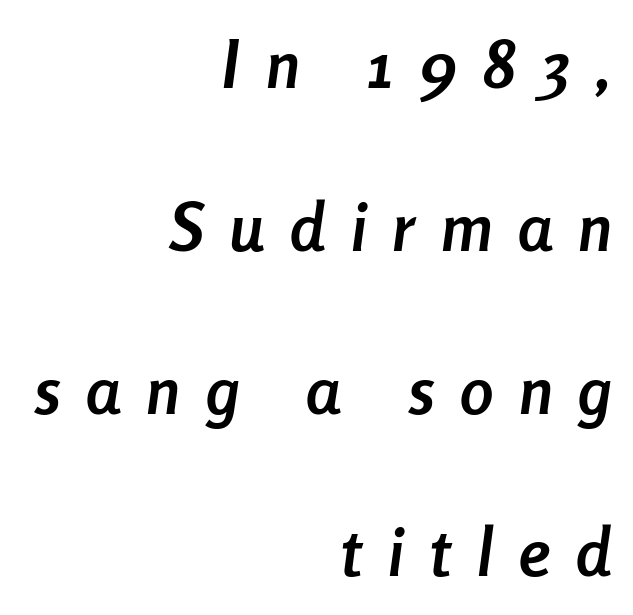
The passage is arranged like a letterhead date or caption credit — flush right. The letters advance in unequal steps, a hallmark of proportional type. Descenders hang freely into open space. This sample trades compactness for vertical openness between lines. A dark, heavy texture on the line: the type is bold.
